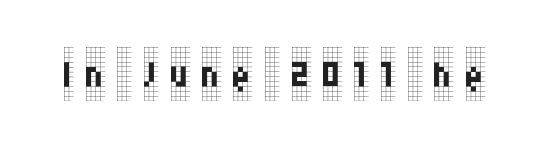
Q: Is the text bold? A: No.
Q: Is the text italic (slanted)? A: No, it is upright.
Q: Is the typeface a serif or a sans-serif typeface? A: Serif.
Q: Is the text underlined? A: No.
Q: Is the spacing between letters normal or unusually wide? A: Unusually wide.
Q: Width (condensed, normal, or wide)? A: Condensed.
Q: Stroke contrast? A: Low.
Q: x-height? A: Large.
Q: Monospaced? A: No.
